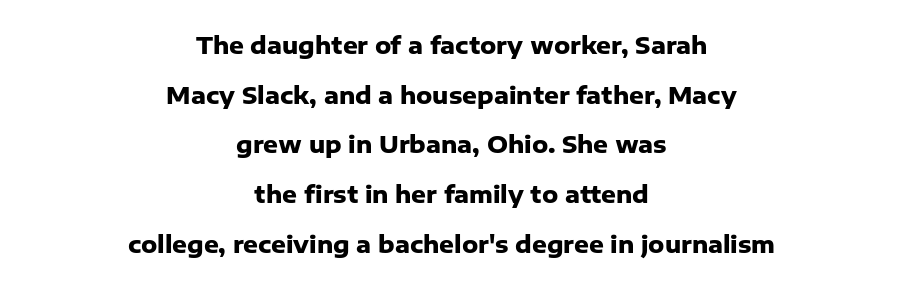
In CSS terms this would be text-align: center. Type without underlining. Pretty heavy lettering here — definitely bold. Does the leading feel generous? Absolutely, it's lavish.
